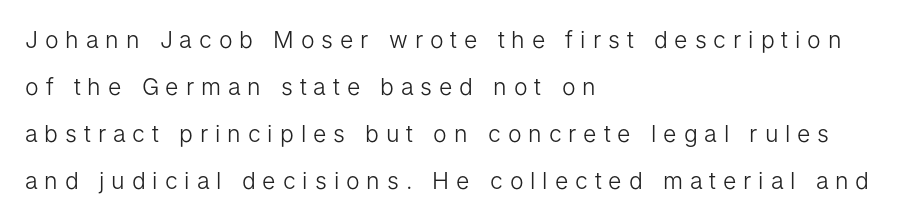
The image shows 23 px text type, upright; set left-aligned, loose line spacing (2.05x), unusually wide letter spacing (+0.3 em), not underlined.
